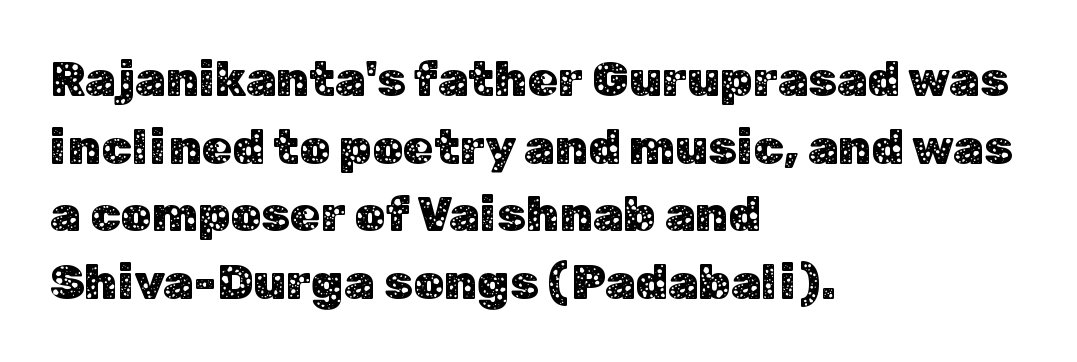
Q: Is the text italic (slanted)? A: No, it is upright.
Q: Is the typeface a serif or a sans-serif typeface? A: Sans-serif.
Q: Is the text underlined? A: No.
Q: How is the paragraph aligned? A: Left-aligned.
Q: Is the spacing between letters normal or unusually wide? A: Normal.
Q: Is the spacing between lines tight, normal or loose? A: Normal.
Q: Width (condensed, normal, or wide)? A: Normal.
Q: Stroke contrast? A: Low.
Q: x-height? A: Medium.
Q: Monospaced? A: No.
